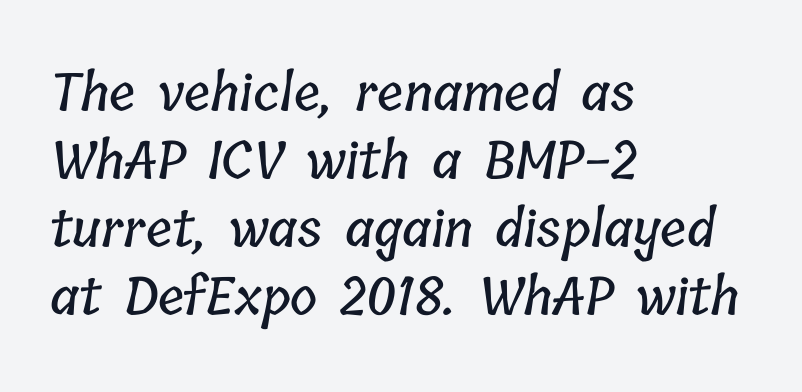
{"width": "condensed", "stroke_contrast": "low", "x_height": "medium", "monospaced": "no", "underline": "no", "align": "left", "line_spacing": "normal", "line_spacing_ratio": 1.31, "letter_spacing": "normal", "letter_spacing_em": 0.0, "glyph_px": 52}
